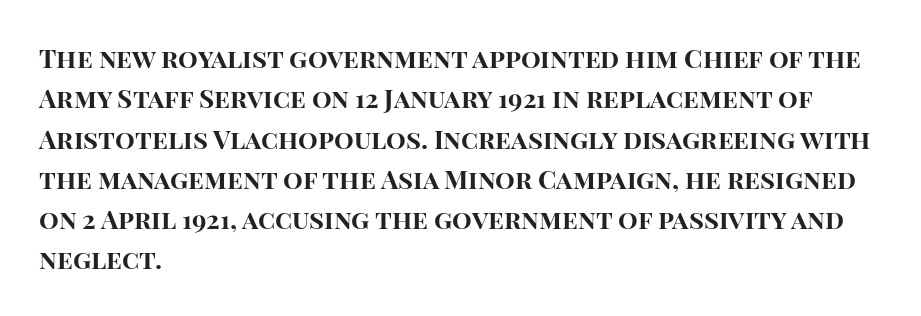
Q: Is the text bold? A: Yes.
Q: Is the text italic (slanted)? A: No, it is upright.
Q: Is the text underlined? A: No.
Q: How is the paragraph aligned? A: Left-aligned.
Q: Is the spacing between letters normal or unusually wide? A: Normal.
Q: Is the spacing between lines tight, normal or loose? A: Normal.
